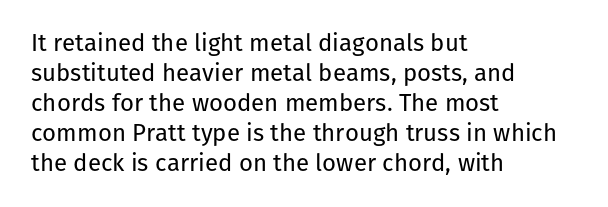
Q: Is the text bold? A: No.
Q: Is the text italic (slanted)? A: No, it is upright.
Q: Is the text underlined? A: No.
Q: How is the paragraph aligned? A: Left-aligned.
Q: Is the spacing between letters normal or unusually wide? A: Normal.
Q: Is the spacing between lines tight, normal or loose? A: Normal.
